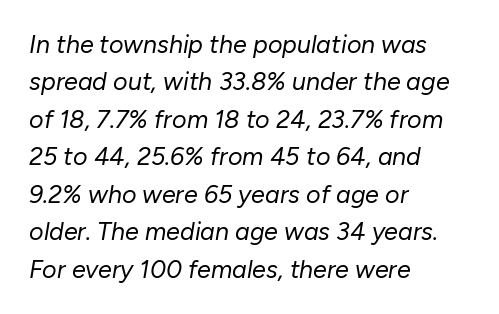
Each stroke keeps to a modest, everyday thickness or less. Casual observation: everything's shoved over to the left. Yep, that's italic — everything's leaning. The space beneath each line is pristine and unruled.
